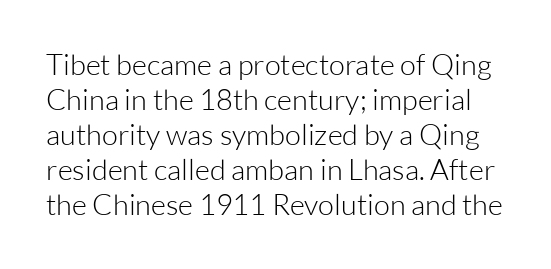
Ink coverage per letter is moderate at most. Beneath every word, the page is bare. The passage shown is typed in a proportional face where columns would drift. The glyphs in this specimen are sans serif. The font's upright variant was chosen for this text. Look at the tracking — it's just the regular setting, nothing added.
